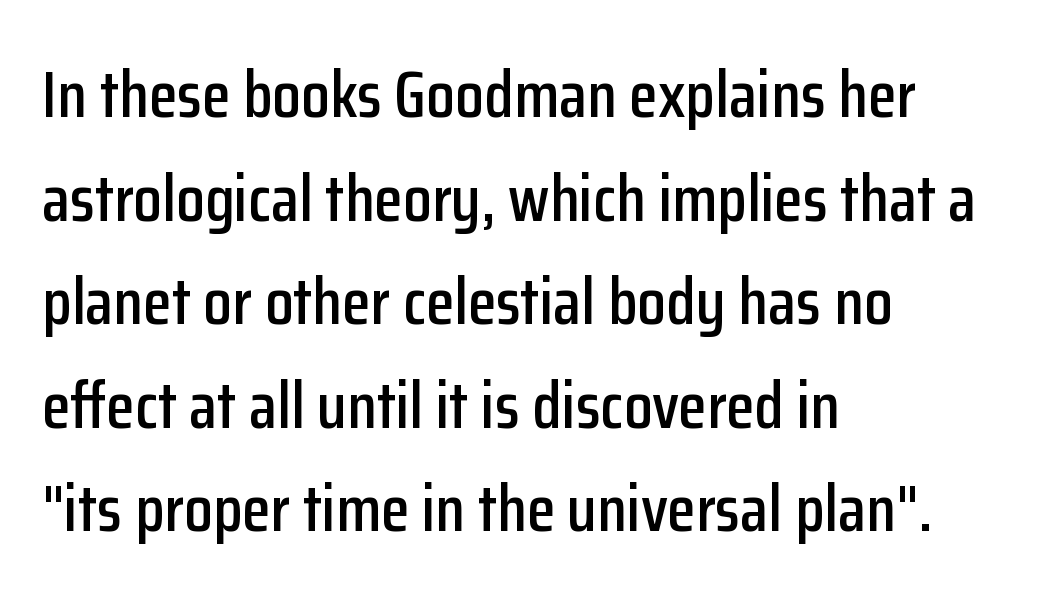
Q: Is the text italic (slanted)? A: No, it is upright.
Q: Is the typeface a serif or a sans-serif typeface? A: Sans-serif.
Q: Is the text underlined? A: No.
Q: How is the paragraph aligned? A: Left-aligned.
Q: Is the spacing between letters normal or unusually wide? A: Normal.
Q: Is the spacing between lines tight, normal or loose? A: Normal.
Q: Width (condensed, normal, or wide)? A: Condensed.
Q: Stroke contrast? A: Low.
Q: x-height? A: Medium.
Q: Monospaced? A: No.
